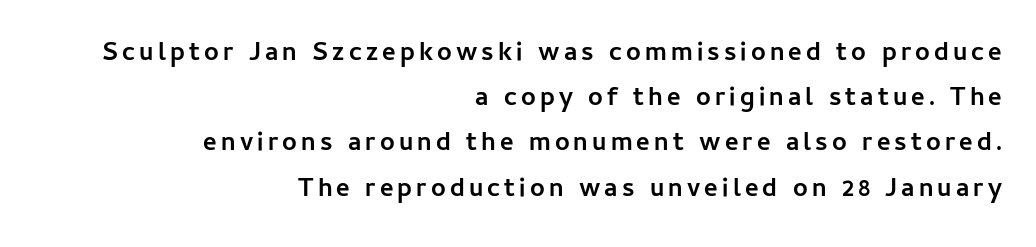
{"italic": "no", "bold": "yes", "underline": "no", "align": "right", "line_spacing_ratio": 1.74, "glyph_px": 26}
